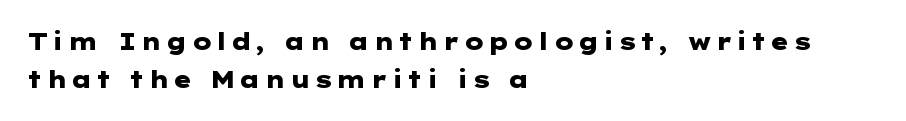
{"italic": "no", "bold": "yes", "underline": "no", "align": "left", "line_spacing": "normal", "line_spacing_ratio": 1.65, "glyph_px": 23}
